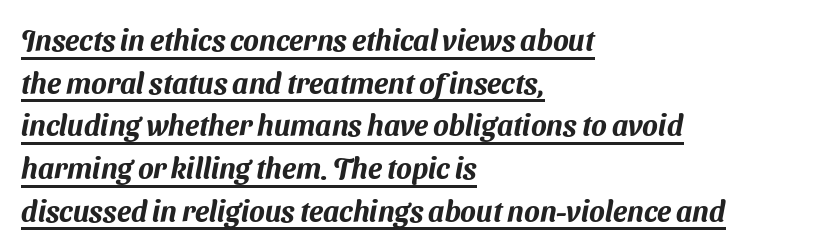
{"serif": "no", "width": "normal", "stroke_contrast": "medium", "x_height": "medium", "monospaced": "no", "underline": "yes", "align": "left", "line_spacing": "normal", "line_spacing_ratio": 1.47, "letter_spacing": "normal", "letter_spacing_em": 0.0, "glyph_px": 29}
